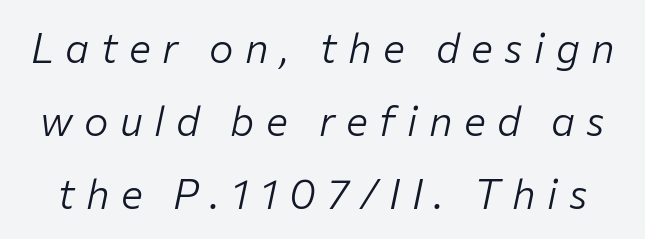
The line texture is sparse and dotted thanks to wide tracking. Quick note: italic. Underlining? Definitely not there. A typesetter would call this proportional, since set widths differ per character.
